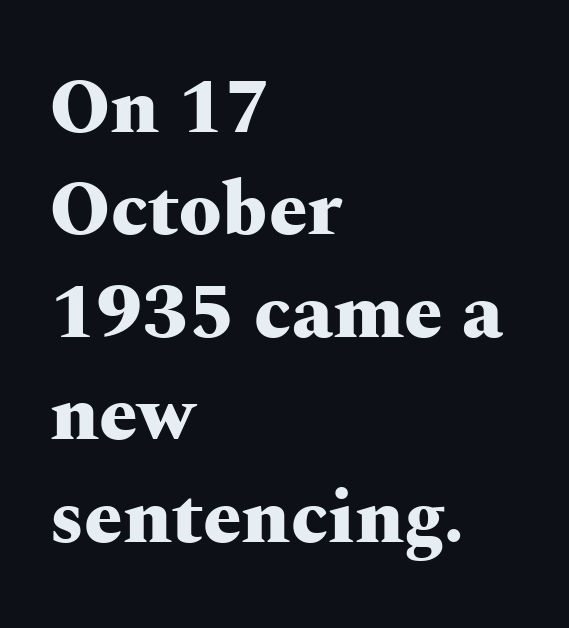
Q: Is the text bold? A: Yes.
Q: Is the text italic (slanted)? A: No, it is upright.
Q: Is the typeface a serif or a sans-serif typeface? A: Serif.
Q: Is the text underlined? A: No.
Q: How is the paragraph aligned? A: Left-aligned.
Q: Is the spacing between letters normal or unusually wide? A: Normal.
Q: Is the spacing between lines tight, normal or loose? A: Normal.
Q: Width (condensed, normal, or wide)? A: Wide.
Q: Stroke contrast? A: Medium.
Q: x-height? A: Medium.
Q: Monospaced? A: No.
